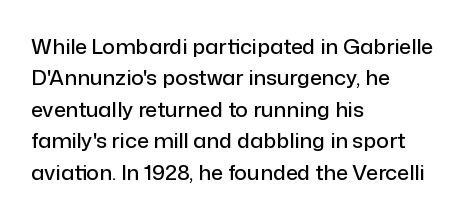
The image shows 21 px text type, upright; set left-aligned, normal line spacing (1.5x), normal letter spacing, not underlined.
